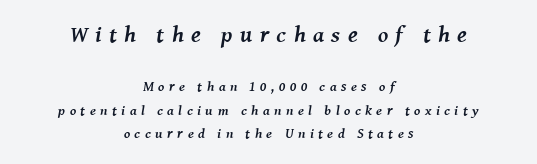
Block one is the big one; block two sits smaller underneath. This is heavy type, rendered in bold. Horizontal bands of white between lines are of average thickness. These lines have a slow, spaced-out rhythm from letter to letter. Would a proofreader flag this as italicized? Yes. Only glyphs here, with clear space below each row.
